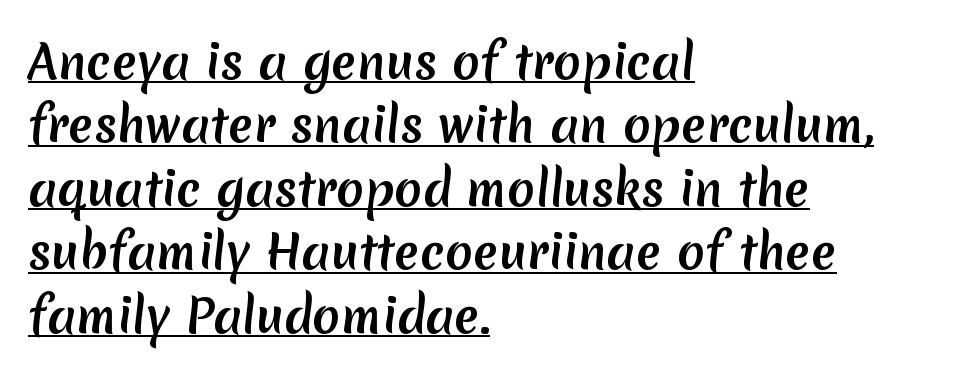
Q: Is the typeface a serif or a sans-serif typeface? A: Sans-serif.
Q: Is the text underlined? A: Yes.
Q: How is the paragraph aligned? A: Left-aligned.
Q: Is the spacing between letters normal or unusually wide? A: Normal.
Q: Is the spacing between lines tight, normal or loose? A: Normal.
Q: Width (condensed, normal, or wide)? A: Normal.
Q: Stroke contrast? A: Medium.
Q: x-height? A: Medium.
Q: Monospaced? A: No.
